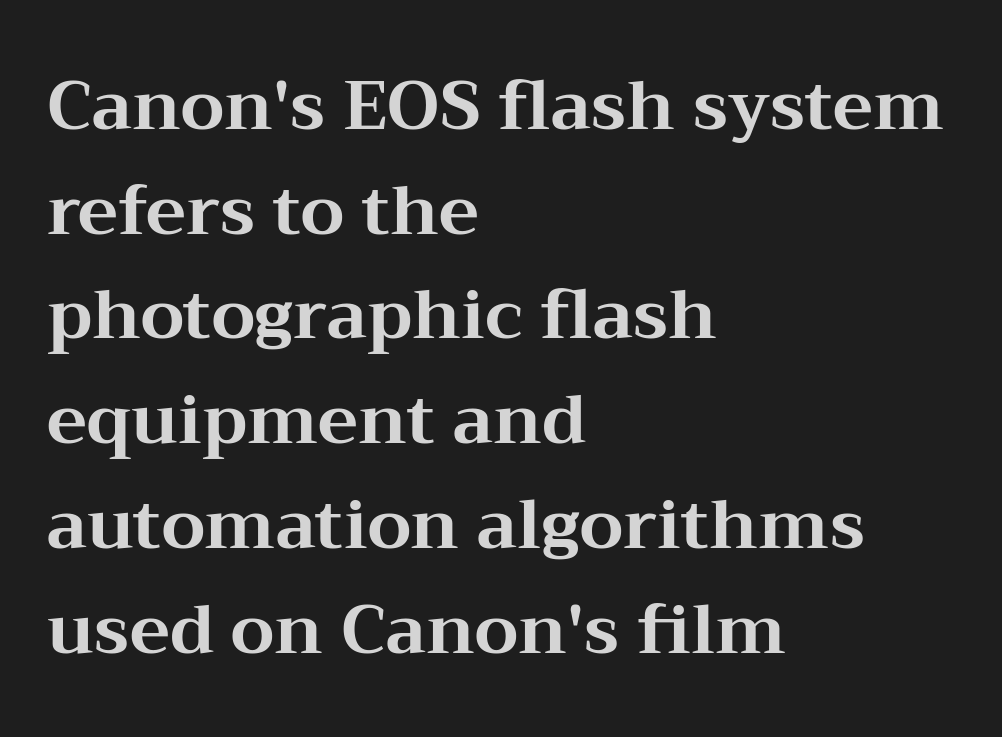
Regular leading. Does the weight exceed regular? Yes, all the way to bold. The passage shown is typed in a proportional face where columns would drift. Letter spacing: default.
